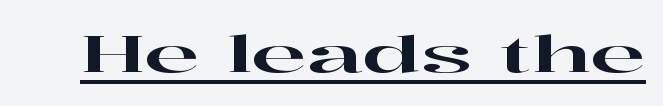
The image shows 51 px wide serif type, upright; set normal letter spacing, underlined; high stroke contrast and a medium x-height.
